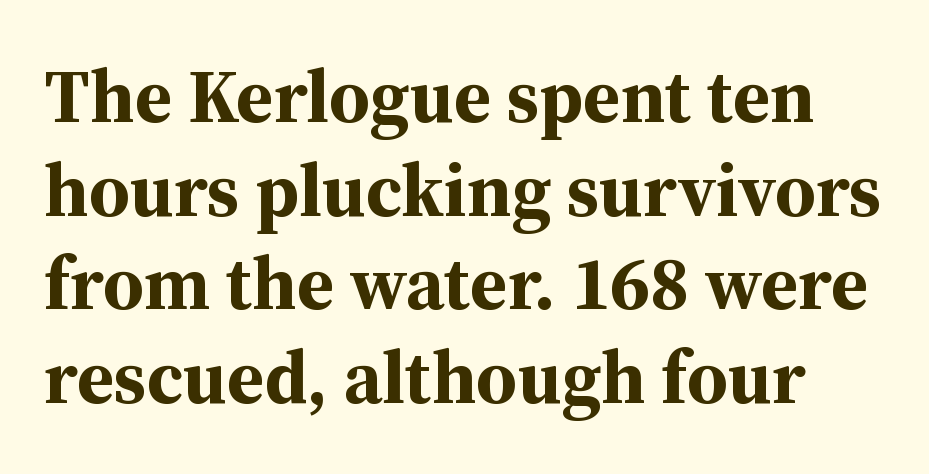
The image shows 75 px bold serif type, upright; set normal line spacing (1.25x), normal letter spacing, not underlined; medium stroke contrast and a medium x-height.
